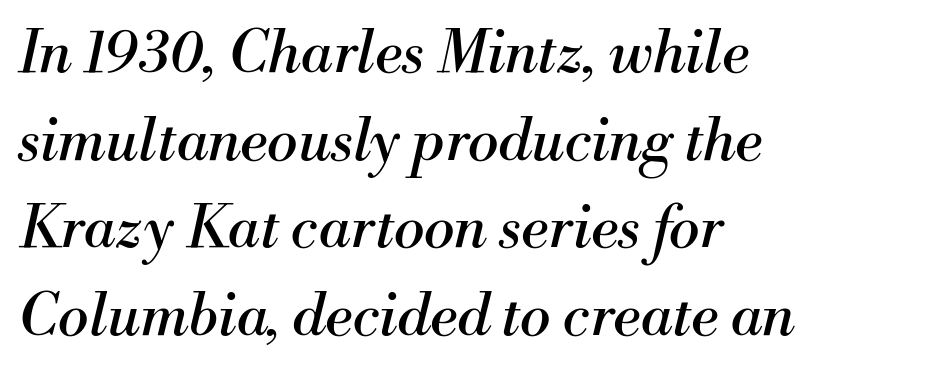
The image shows 58 px regular-weight serif type, italic (leaning right); set left-aligned, normal line spacing (1.51x), normal letter spacing, not underlined; medium stroke contrast and a small x-height.
